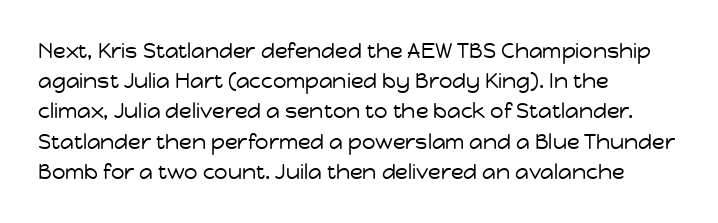
Regarding leading, the lines here are spaced in the standard way. Underline: absent. A classic flush-left, rag-right setting is used for this passage. Every character sits straight up, as roman type does.
